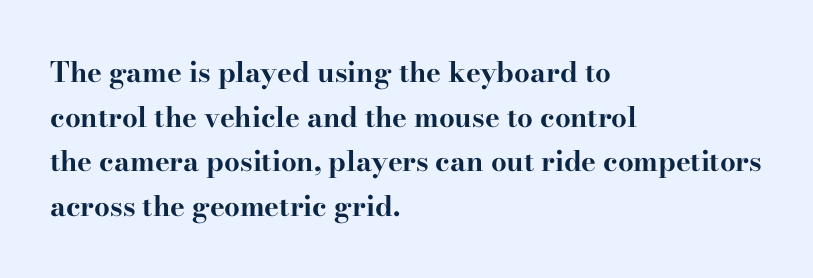
Q: Is the text bold? A: Yes.
Q: Is the text italic (slanted)? A: No, it is upright.
Q: Is the typeface a serif or a sans-serif typeface? A: Serif.
Q: Is the text underlined? A: No.
Q: How is the paragraph aligned? A: Left-aligned.
Q: Is the spacing between letters normal or unusually wide? A: Normal.
Q: Is the spacing between lines tight, normal or loose? A: Normal.
Q: Width (condensed, normal, or wide)? A: Wide.
Q: Stroke contrast? A: High.
Q: x-height? A: Small.
Q: Monospaced? A: No.
